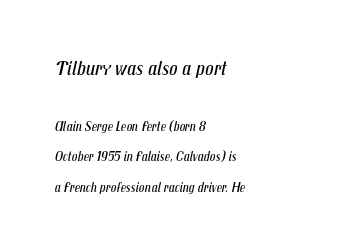
The image shows 21 px text type, italic (leaning right); set left-aligned, loose line spacing (2.18x), normal letter spacing, not underlined; the first (top) block is 1.5x larger.
